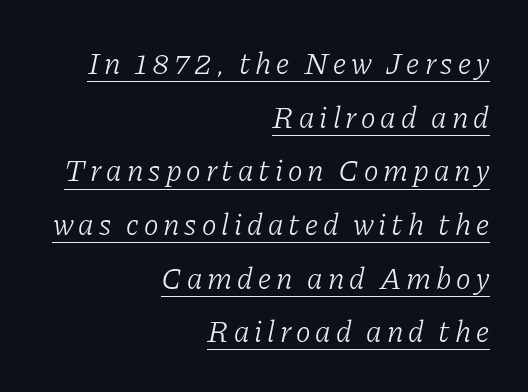
This sample uses an oblique cut, with every glyph tilted off the vertical. If you drew a ruler down the right edge, every line would touch it. This is not heavy type; no bold has been used. Yep, those are serifs on the letters. A typographer would call this underscored text. The rendering uses natural spacing where letterforms have individual widths.
